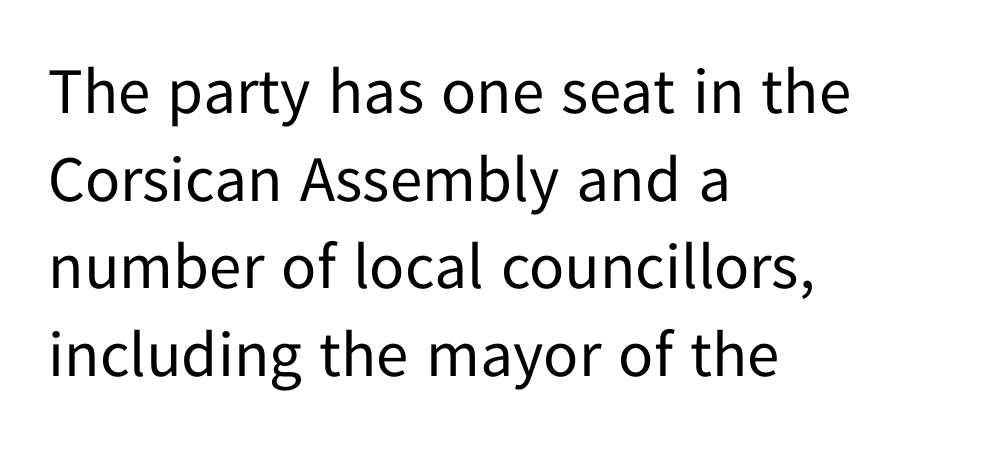
Q: Is the text bold? A: No.
Q: Is the text italic (slanted)? A: No, it is upright.
Q: Is the typeface a serif or a sans-serif typeface? A: Sans-serif.
Q: Is the text underlined? A: No.
Q: How is the paragraph aligned? A: Left-aligned.
Q: Is the spacing between letters normal or unusually wide? A: Normal.
Q: Is the spacing between lines tight, normal or loose? A: Normal.
Q: Width (condensed, normal, or wide)? A: Normal.
Q: Stroke contrast? A: Low.
Q: x-height? A: Medium.
Q: Monospaced? A: No.
